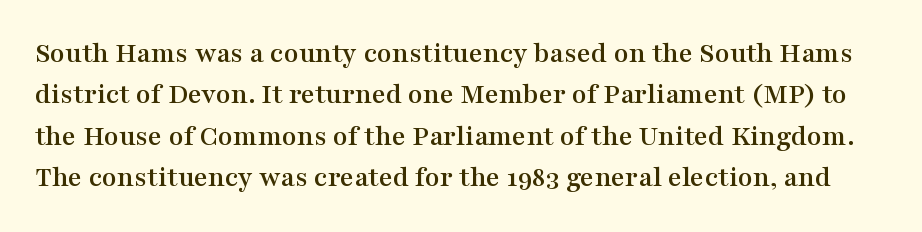
The image shows 30 px wide serif type, upright; set normal line spacing (1.38x), normal letter spacing, not underlined; medium stroke contrast and a medium x-height.
